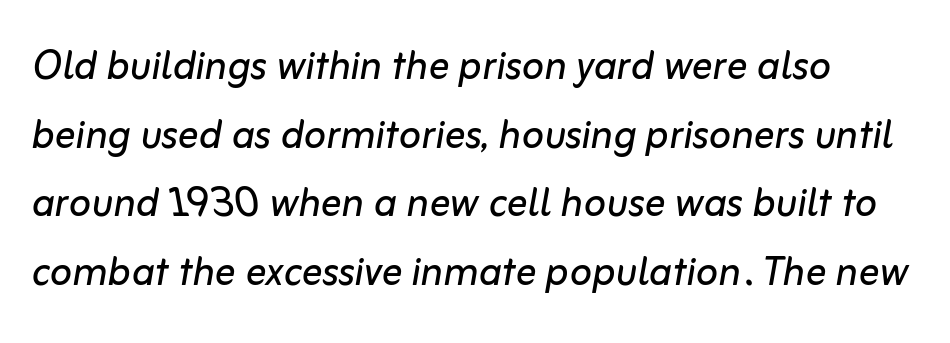
{"italic": "yes", "lean": "right", "slant_degrees": 10, "bold": "no", "weight": "regular", "width": "normal", "stroke_contrast": "low", "x_height": "medium", "monospaced": "no", "underline": "no", "line_spacing": "normal", "line_spacing_ratio": 1.32, "letter_spacing": "normal", "letter_spacing_em": 0.0, "glyph_px": 52}
